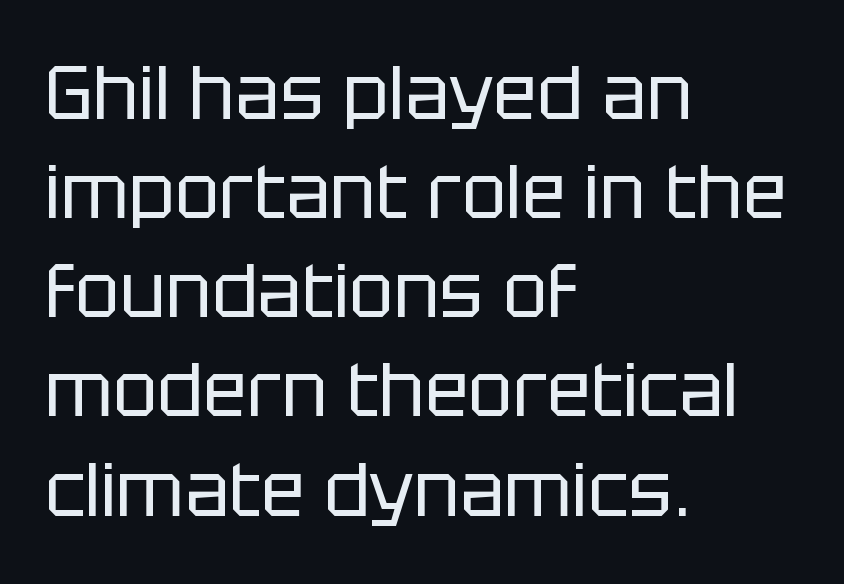
{"serif": "no", "italic": "no", "bold": "no", "weight": "regular", "width": "normal", "stroke_contrast": "low", "x_height": "large", "monospaced": "no", "underline": "no", "align": "left", "line_spacing": "normal", "line_spacing_ratio": 1.34, "letter_spacing": "normal", "letter_spacing_em": 0.0, "glyph_px": 74}
